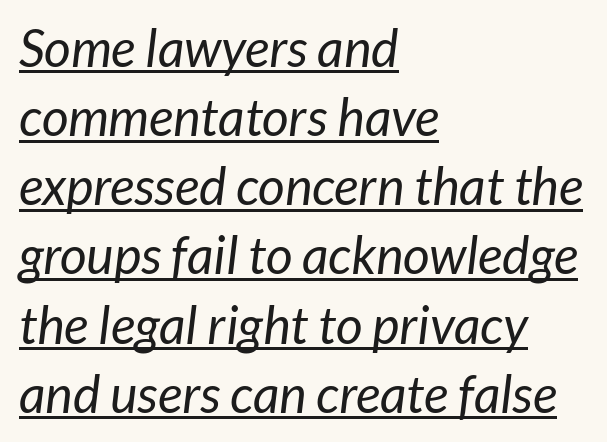
Is the type heavy? It reads as light-to-regular instead. The horizontal fit of the characters is conventional and even. A typesetter would call this leading conventional body-copy spacing. Do the characters align in a grid? No, the font is proportional. A classic flush-left, rag-right setting is used for this passage.
